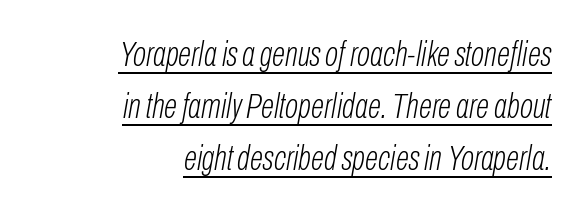
The passage is arranged like a letterhead date or caption credit — flush right. Varying glyph widths throughout — classic text-font behaviour. In terms of letterspacing, this is plain default setting. The block of text has a typical density, with ordinary space between rows. The weight tops out at a normal text grade.
